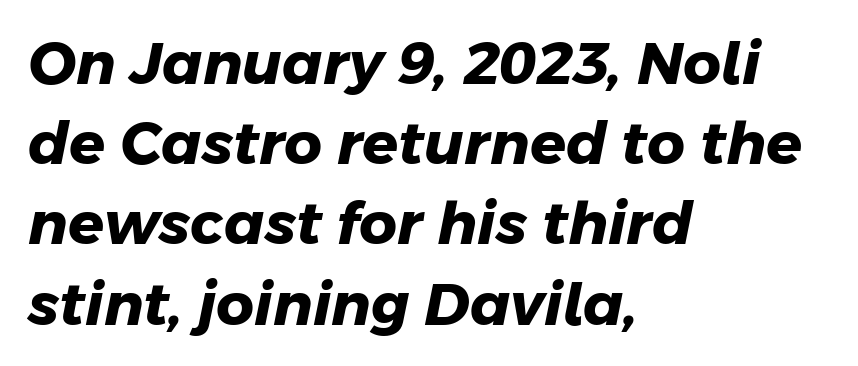
The image shows 59 px heavy sans-serif type; set left-aligned, normal line spacing (1.36x), normal letter spacing, not underlined; low stroke contrast and a medium x-height.
